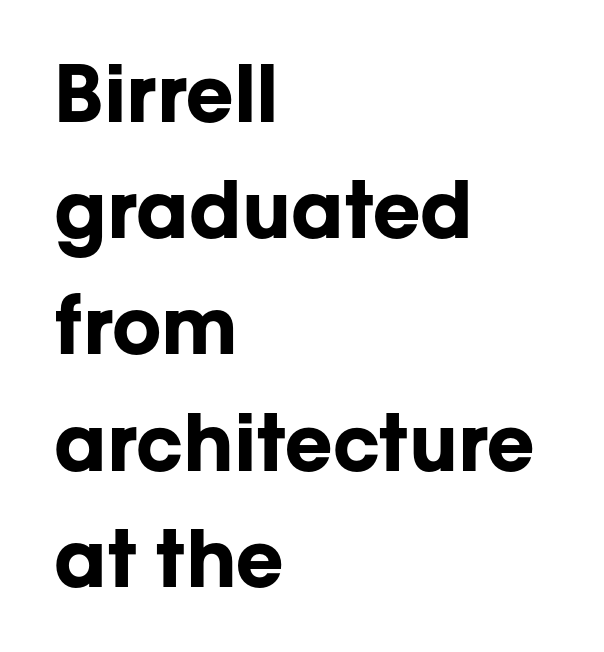
Q: Is the text bold? A: Yes.
Q: Is the text italic (slanted)? A: No, it is upright.
Q: Is the typeface a serif or a sans-serif typeface? A: Sans-serif.
Q: Is the text underlined? A: No.
Q: How is the paragraph aligned? A: Left-aligned.
Q: Is the spacing between letters normal or unusually wide? A: Normal.
Q: Is the spacing between lines tight, normal or loose? A: Normal.
Q: Width (condensed, normal, or wide)? A: Normal.
Q: Stroke contrast? A: Low.
Q: x-height? A: Medium.
Q: Monospaced? A: No.
